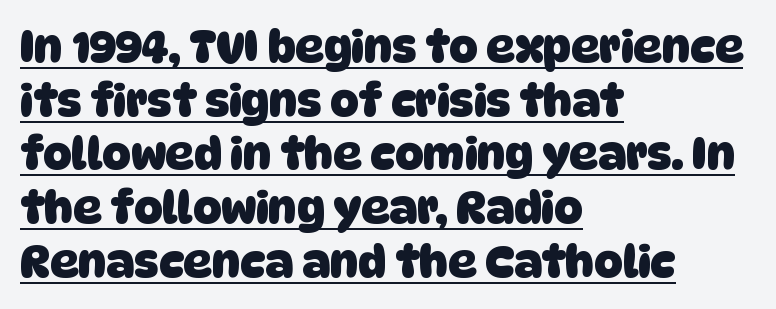
{"serif": "no", "bold": "yes", "weight": "heavy", "width": "normal", "stroke_contrast": "low", "x_height": "large", "monospaced": "no", "underline": "yes", "align": "left", "line_spacing_ratio": 1.22, "letter_spacing": "normal", "letter_spacing_em": 0.0, "glyph_px": 44}
